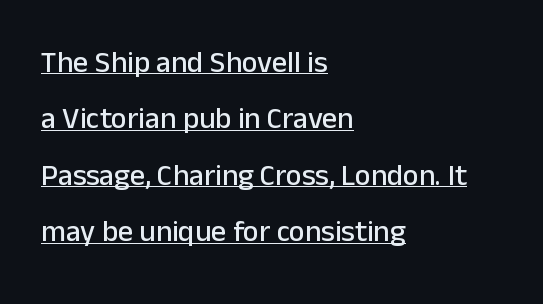
{"serif": "no", "italic": "no", "width": "normal", "stroke_contrast": "low", "x_height": "medium", "monospaced": "no", "underline": "yes", "align": "left", "line_spacing_ratio": 1.88, "letter_spacing": "normal", "letter_spacing_em": 0.0, "glyph_px": 30}
